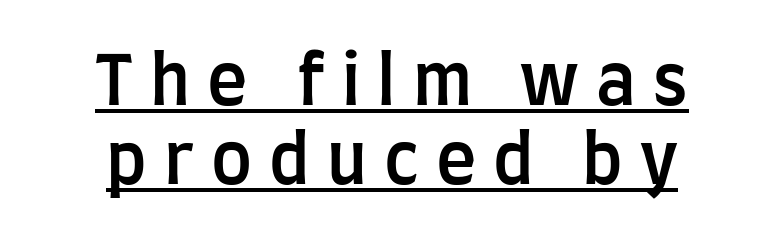
The glyphs in this specimen are sans serif. Underlining? Definitely there. A somewhat darkened texture: the type is semibold rather than bold. Varying glyph widths throughout — classic text-font behaviour. Is there any slant? The stems are plumb.
